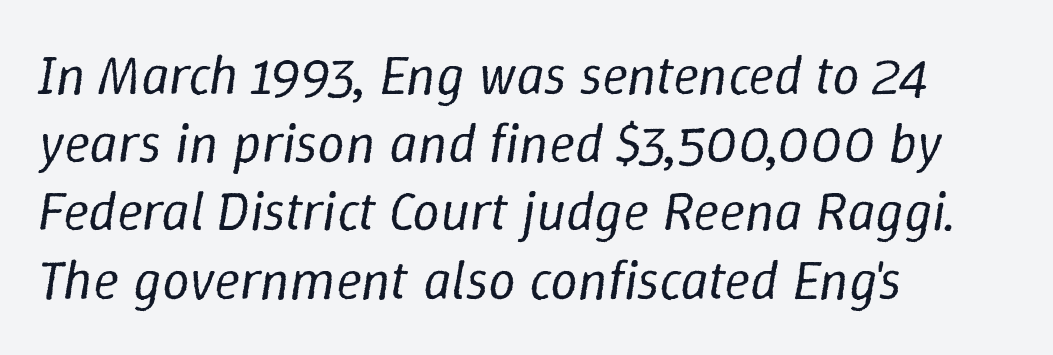
Rendered with sloped, italic letterforms. Is this a heavy cut? Hardly; it is regular or lighter. If you drew a ruler down the left edge, every line would touch it. Check under the words: just untouched page. Character widths vary here, with narrow letters taking less room than wide ones. Each word holds together tightly as a unit, with standard inter-letter gaps.
